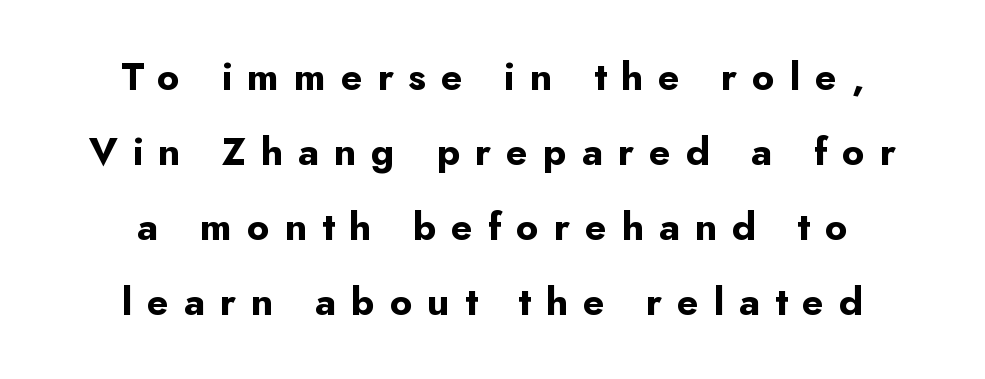
The image shows 39 px bold sans-serif type, upright; set centered, loose line spacing (1.92x), unusually wide letter spacing (+0.38 em), not underlined; low stroke contrast and a small x-height.
